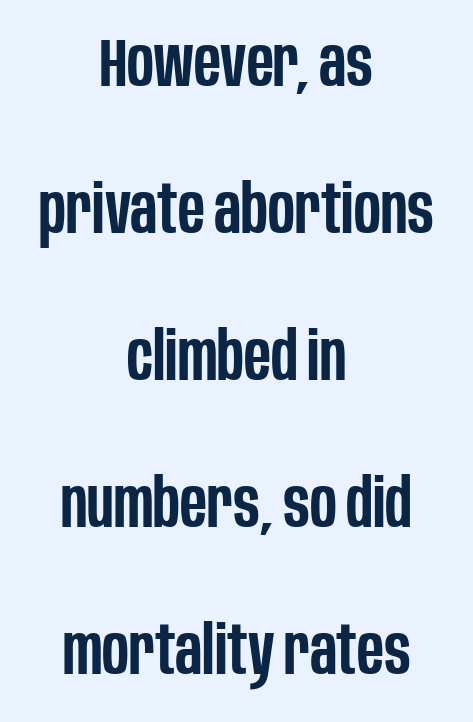
A fair bit of extra ink — the face is semibold, not bold. Successive baselines arrive slowly, with a big drop between each. Check where the strokes stop: nothing finishes them off — pure sans. Notice how the passage keeps no hard edge, just a central spine. Just letters on the line, the space beneath them empty.
